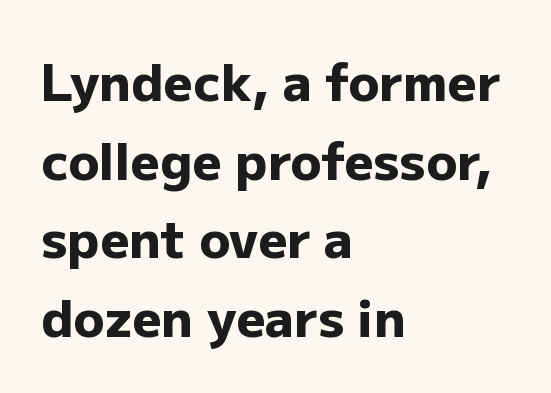
{"serif": "no", "italic": "no", "bold": "yes", "weight": "heavy", "width": "normal", "stroke_contrast": "low", "x_height": "medium", "monospaced": "no", "underline": "no", "align": "left", "line_spacing": "normal", "line_spacing_ratio": 1.54, "letter_spacing": "normal", "letter_spacing_em": 0.0, "glyph_px": 51}
